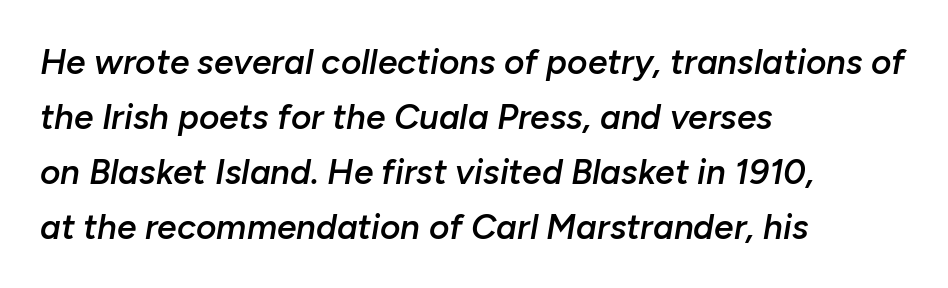
This sample has the flowing, uneven cadence of proportional lettering. Words appear dense and cohesive because spacing is normal. How heavy is the stroke? Medium-heavy — a semibold, shy of bold. Descender tails drop into unmarked territory. Evenly set lines give the paragraph a standard silhouette. The passage is arranged the way most books set body copy — flush left.
